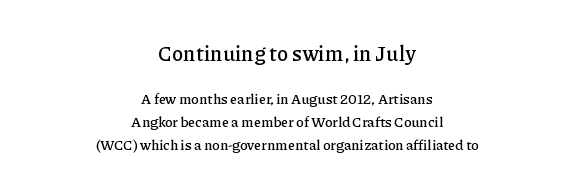
The image shows 21 px text type, upright; set centered, normal line spacing (1.64x), normal letter spacing, not underlined; the first (top) block is 1.5x larger.
